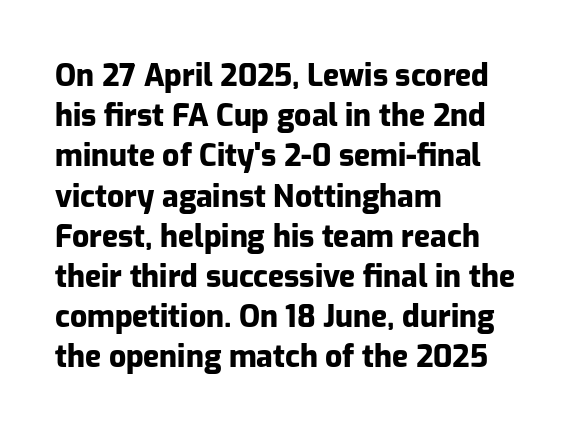
The typography opts for an upright posture over an oblique one. Its strokes are broad and dark, the hallmark of bold type. The typesetter chose a ragged-right arrangement here. Check where the strokes stop: nothing finishes them off — pure sans. This block has exactly the height ordinary leading produces.
